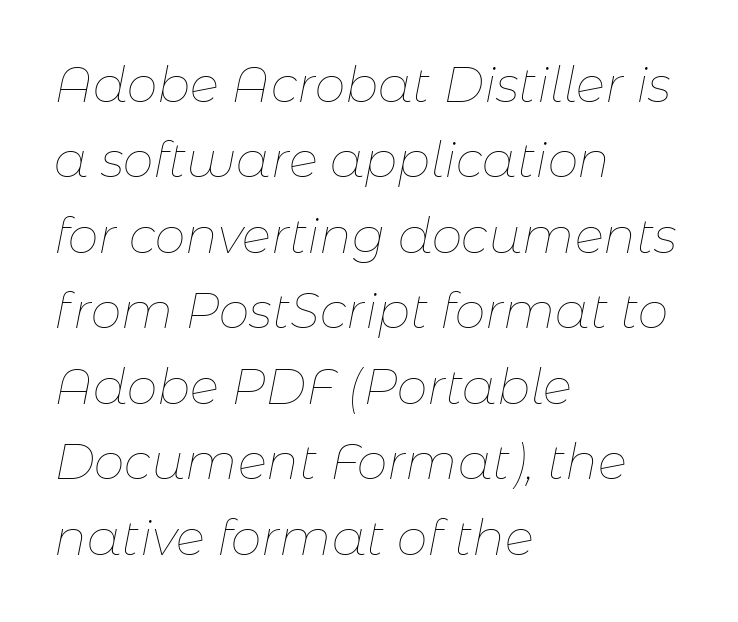
Q: Is the text bold? A: No.
Q: Is the text italic (slanted)? A: Yes, it leans right by about 11 degrees.
Q: Is the text underlined? A: No.
Q: How is the paragraph aligned? A: Left-aligned.
Q: Is the spacing between letters normal or unusually wide? A: Normal.
Q: Is the spacing between lines tight, normal or loose? A: Normal.
Q: Width (condensed, normal, or wide)? A: Normal.
Q: Stroke contrast? A: Low.
Q: x-height? A: Medium.
Q: Monospaced? A: No.
